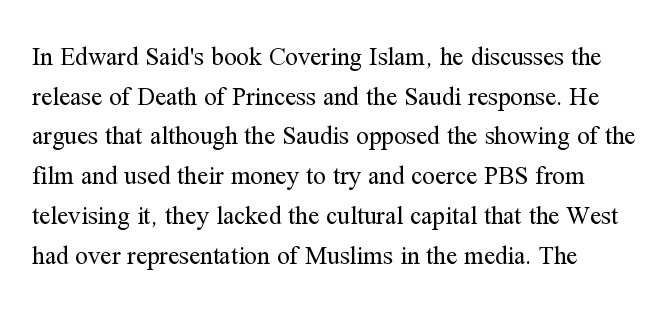
No italicization has been applied; the sample stays upright. Which margin do the lines hug? The left one — the right edge is uneven. Interline gaps are of average width in this sample. Descender tails drop into unmarked territory.
